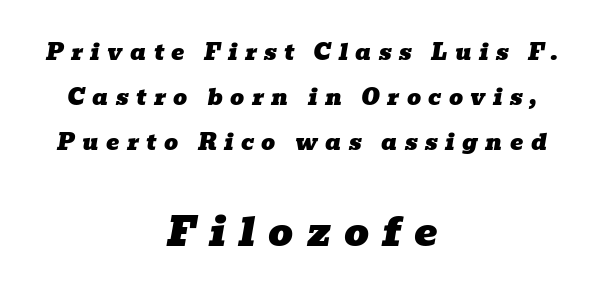
The image shows 39 px wide serif type, italic (leaning right); set centered, loose line spacing (2.05x), unusually wide letter spacing (+0.34 em), not underlined; the second (bottom) block is 1.77x larger; low stroke contrast and a medium x-height.
